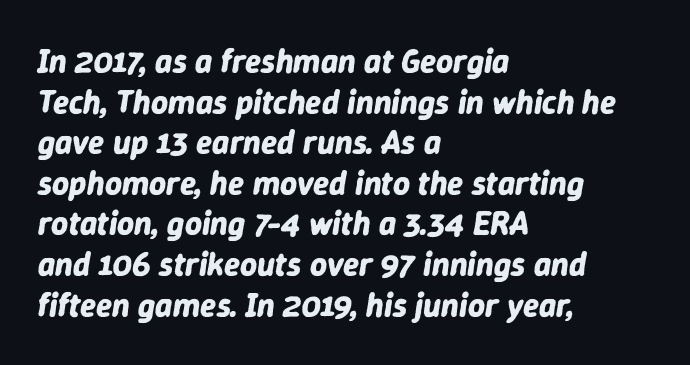
Q: Is the text bold? A: Yes.
Q: Is the text italic (slanted)? A: Yes, it leans right by about 9 degrees.
Q: Is the text underlined? A: No.
Q: How is the paragraph aligned? A: Left-aligned.
Q: Is the spacing between letters normal or unusually wide? A: Normal.
Q: Width (condensed, normal, or wide)? A: Normal.
Q: Stroke contrast? A: Low.
Q: x-height? A: Medium.
Q: Monospaced? A: No.
